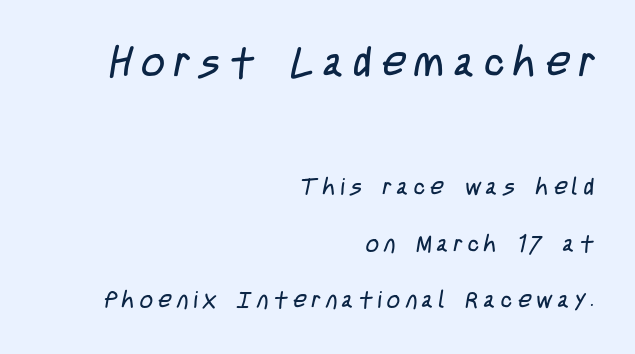
Has an underline been added? It has not. Two sizes are in play, and the larger belongs to the first block. Interline gaps are noticeably wide in this sample. This rendering uses right alignment, leaving the left contour irregular. The passage shown is not bold in any degree.
